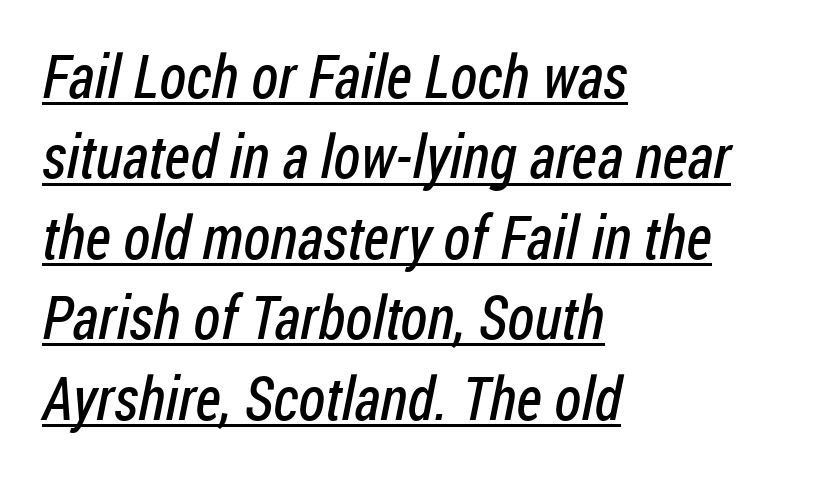
The image shows 60 px regular-weight, condensed sans-serif type; set left-aligned, normal line spacing (1.34x), normal letter spacing, underlined; low stroke contrast and a medium x-height.
